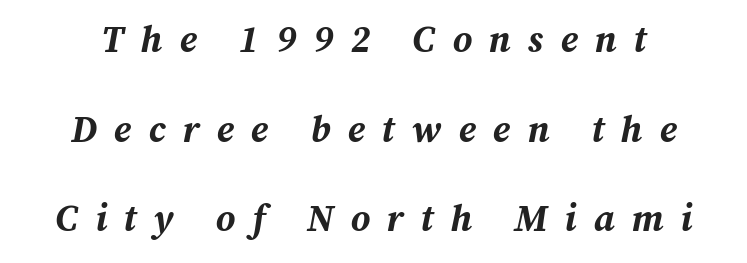
The block of text is sparse from top to bottom, with ample space between rows. You could only call the tracking loose — the letters float apart. The axis of the letterforms is tilted away from vertical. The foot of each line stays bare and open.
